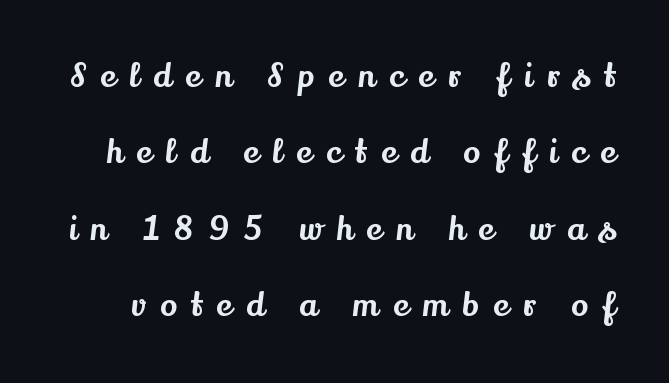
The letters carry serifs — small finishing strokes at the ends of their stems. Widely set lines give the paragraph a tall, airy silhouette. Does extra space separate the letters? Yes, quite a lot of it. The strip under each line holds only bare page.
